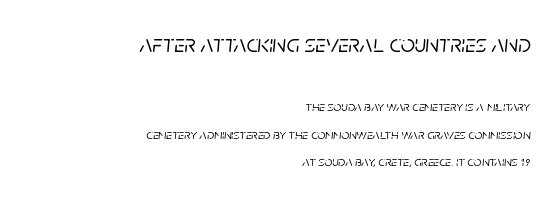
Underline: absent. The rendering anchors every line to the right-hand side. Is there much room between lines? Yes — plenty of vertical air separates them. Tracking here is standard; glyphs follow each other at the usual distance. Top chunk: large. Bottom chunk: small. Italic: yes, the glyphs are oblique.
